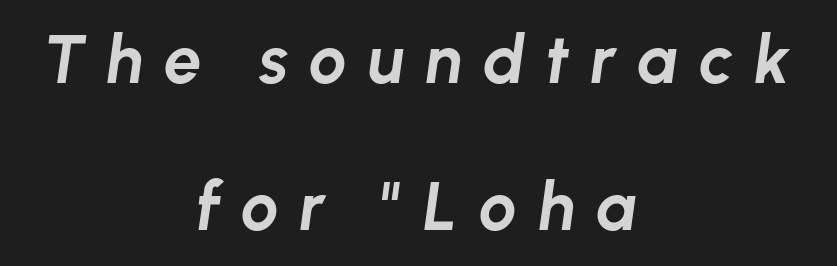
Q: Is the text bold? A: Yes.
Q: Is the text italic (slanted)? A: Yes, it leans right by about 8 degrees.
Q: Is the text underlined? A: No.
Q: How is the paragraph aligned? A: Centered.
Q: Is the spacing between letters normal or unusually wide? A: Unusually wide.
Q: Is the spacing between lines tight, normal or loose? A: Loose.
Q: Width (condensed, normal, or wide)? A: Normal.
Q: Stroke contrast? A: Low.
Q: x-height? A: Medium.
Q: Monospaced? A: No.
